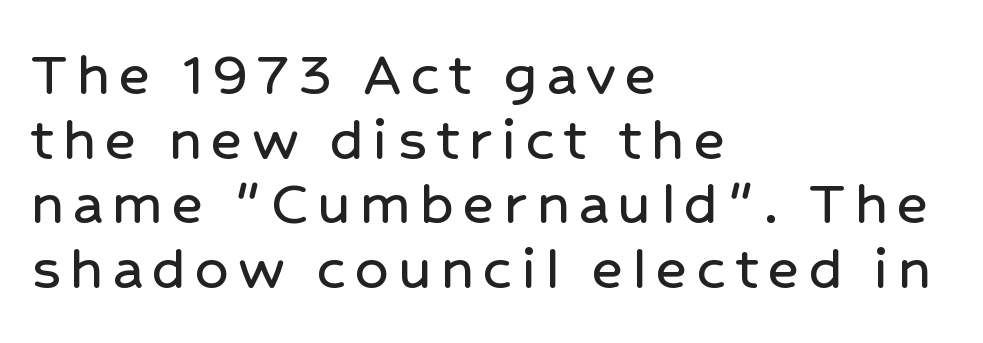
{"serif": "no", "italic": "no", "width": "normal", "stroke_contrast": "low", "x_height": "medium", "monospaced": "no", "underline": "no", "align": "left", "line_spacing": "tight", "line_spacing_ratio": 0.98, "glyph_px": 66}
